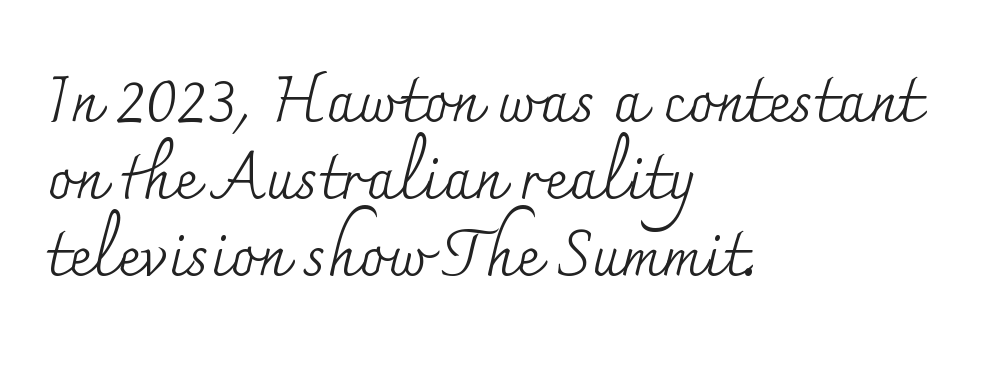
The image shows 64 px regular-weight serif type; set left-aligned, line spacing 1.2x, normal letter spacing, not underlined; medium stroke contrast and a small x-height.
